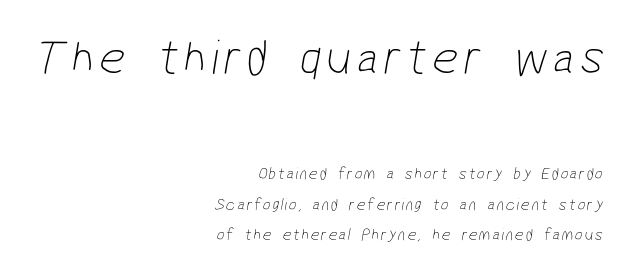
The strokes are not fattened; the text isn't bold. The rendering shrinks the type as you move from the upper chunk to the lower. Visually the block forms a straight wall on the right and a jagged coastline on the left. No feet cap the strokes, marking this as sans-serif type.
